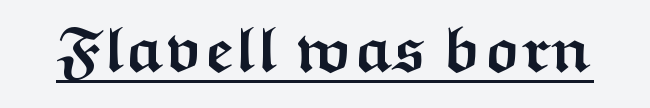
Serif or sans? Sans — the stroke terminals are bare. When letters stand straight like this, we call the style roman or upright. There is no visible air inserted between adjacent glyphs. Notice how a bar underscores the lettering throughout. Its strokes are broad and dark, the hallmark of bold type.
